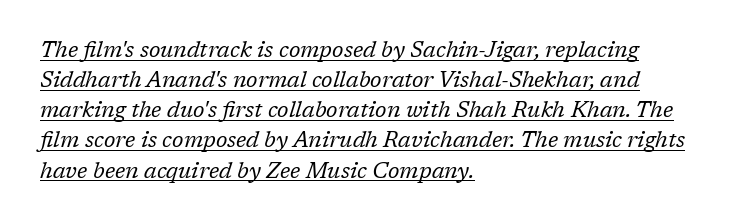
The image shows 22 px text type, italic (leaning right); set left-aligned, normal line spacing (1.37x), normal letter spacing, underlined.
